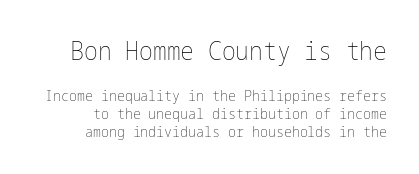
{"italic": "no", "bold": "no", "underline": "no", "line_spacing_ratio": 1.2, "letter_spacing": "normal", "letter_spacing_em": 0.0, "larger_block": "first", "size_ratio": 1.73, "glyph_px": 26}
